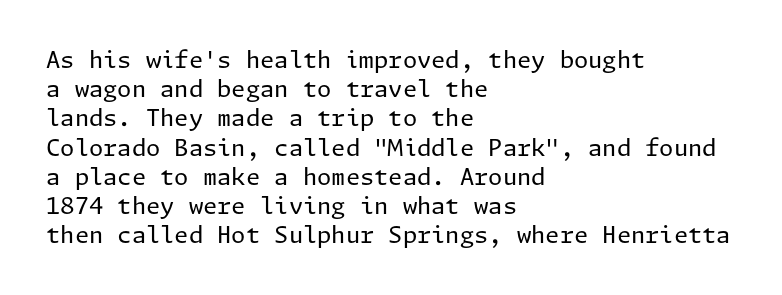
Nothing unusual about the tracking: characters are spaced as the font intends. Caption: multi-line text, flush left, ragged right. How would I describe the line gaps? Plain and ordinary. Unbolded letterforms with no extra heft.
